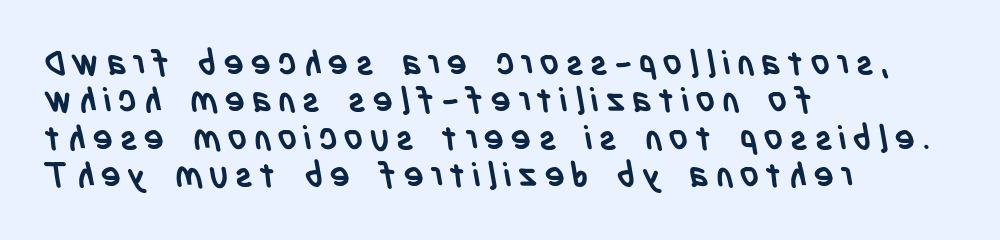
The image shows 34 px semibold, condensed sans-serif type; set left-aligned, tight line spacing (1.1x), not underlined; low stroke contrast and a large x-height.
